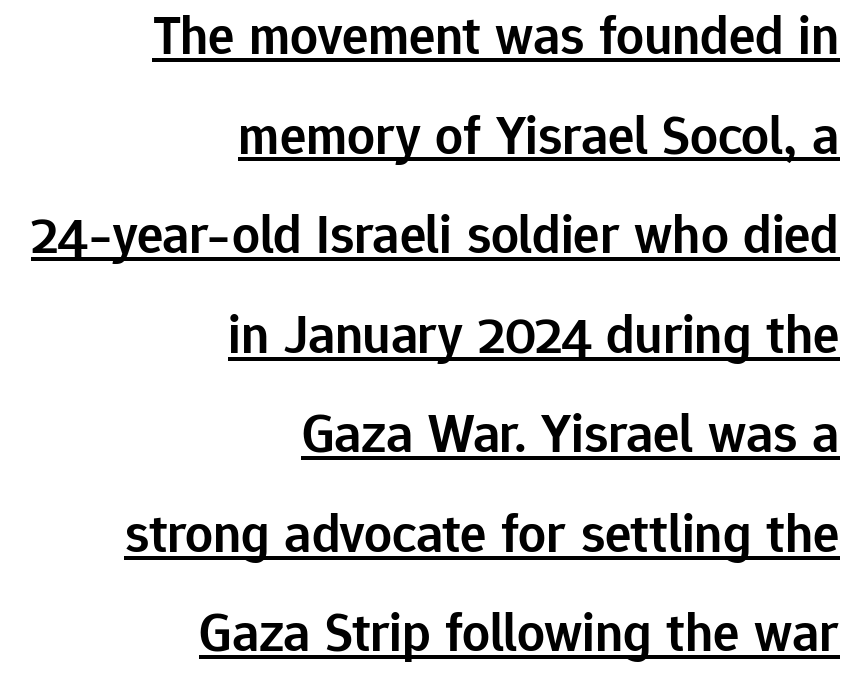
The image shows 55 px semibold sans-serif type, upright; set right-aligned, line spacing 1.81x, normal letter spacing, underlined; low stroke contrast and a medium x-height.
